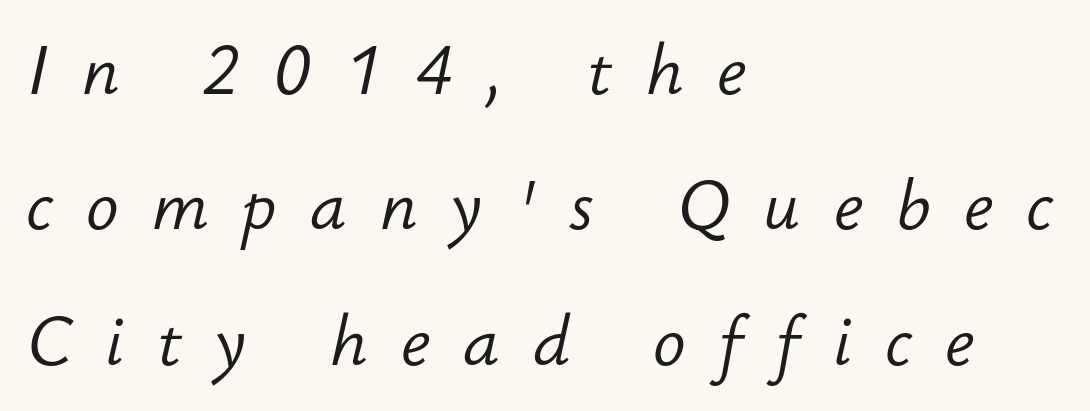
Q: Is the text bold? A: No.
Q: Is the text italic (slanted)? A: Yes, it leans right by about 12 degrees.
Q: Is the text underlined? A: No.
Q: How is the paragraph aligned? A: Left-aligned.
Q: Is the spacing between letters normal or unusually wide? A: Unusually wide.
Q: Is the spacing between lines tight, normal or loose? A: Loose.
Q: Width (condensed, normal, or wide)? A: Normal.
Q: Stroke contrast? A: Low.
Q: x-height? A: Small.
Q: Monospaced? A: No.
